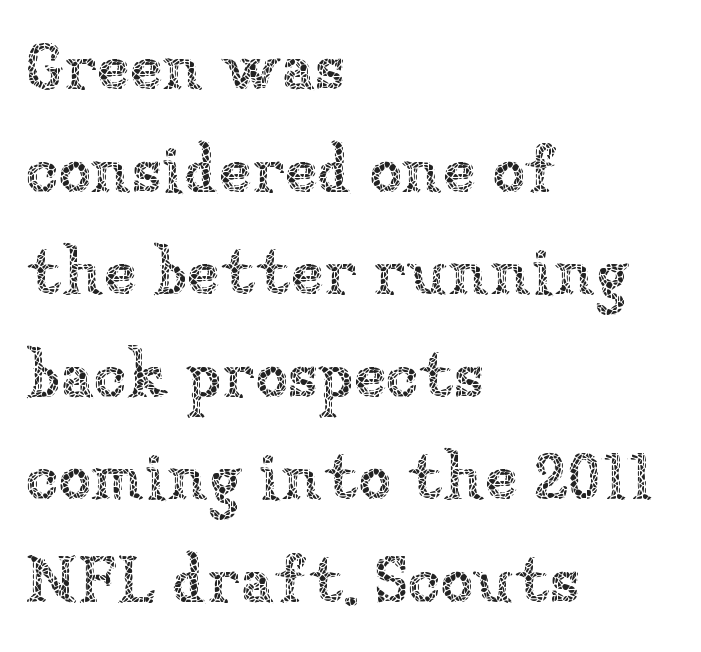
Q: Is the text bold? A: No.
Q: Is the text italic (slanted)? A: No, it is upright.
Q: Is the text underlined? A: No.
Q: How is the paragraph aligned? A: Left-aligned.
Q: Is the spacing between letters normal or unusually wide? A: Normal.
Q: Is the spacing between lines tight, normal or loose? A: Normal.
Q: Width (condensed, normal, or wide)? A: Normal.
Q: Stroke contrast? A: Low.
Q: x-height? A: Medium.
Q: Monospaced? A: No.
